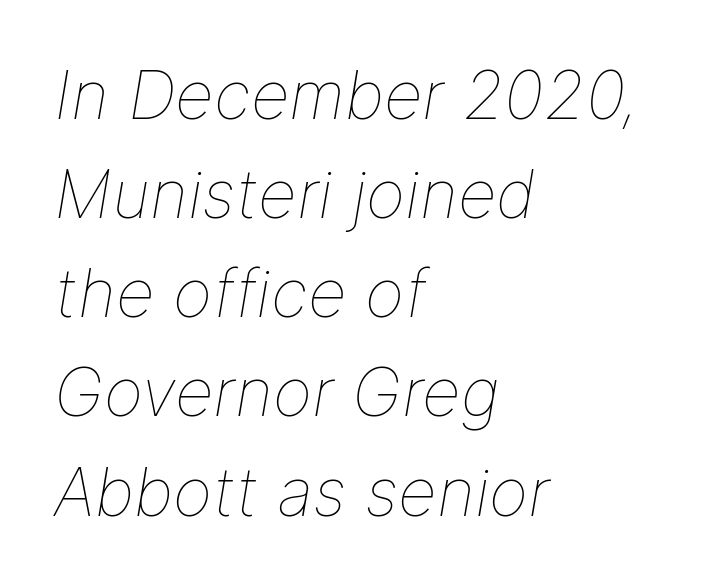
Q: Is the text bold? A: No.
Q: Is the text italic (slanted)? A: Yes, it leans right by about 9 degrees.
Q: Is the text underlined? A: No.
Q: How is the paragraph aligned? A: Left-aligned.
Q: Is the spacing between letters normal or unusually wide? A: Normal.
Q: Is the spacing between lines tight, normal or loose? A: Normal.
Q: Width (condensed, normal, or wide)? A: Normal.
Q: Stroke contrast? A: Low.
Q: x-height? A: Medium.
Q: Monospaced? A: No.
